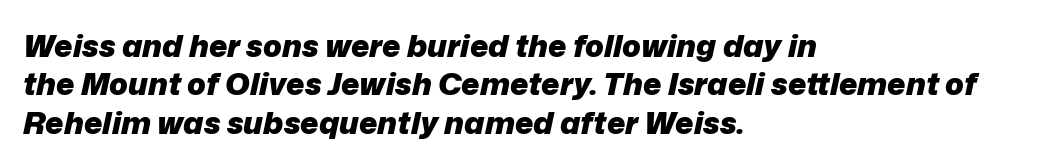
The image shows 31 px heavy type, italic (leaning right); set left-aligned, line spacing 1.24x, normal letter spacing, not underlined; low stroke contrast and a medium x-height.
